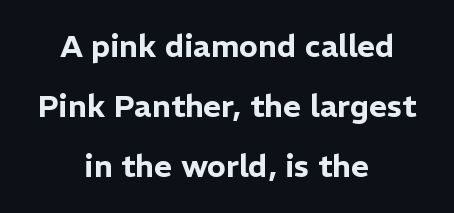
The image shows 31 px sans-serif type, upright; set centered, loose line spacing (1.94x), normal letter spacing, not underlined; low stroke contrast and a medium x-height.
